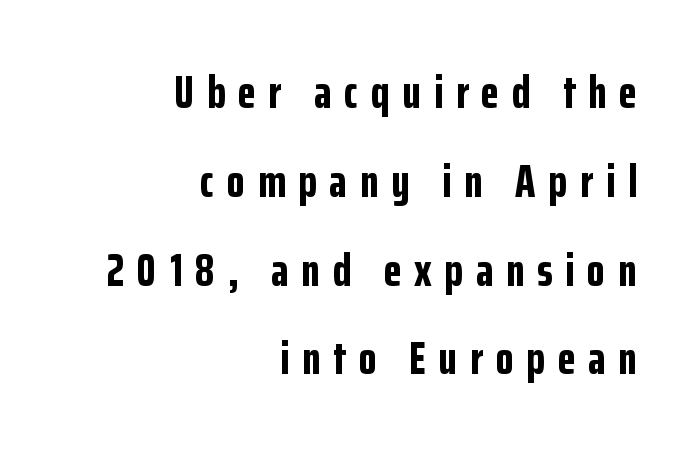
Q: Is the text bold? A: Yes.
Q: Is the text italic (slanted)? A: No, it is upright.
Q: Is the typeface a serif or a sans-serif typeface? A: Sans-serif.
Q: Is the text underlined? A: No.
Q: How is the paragraph aligned? A: Right-aligned.
Q: Is the spacing between letters normal or unusually wide? A: Unusually wide.
Q: Width (condensed, normal, or wide)? A: Condensed.
Q: Stroke contrast? A: Low.
Q: x-height? A: Medium.
Q: Monospaced? A: No.
